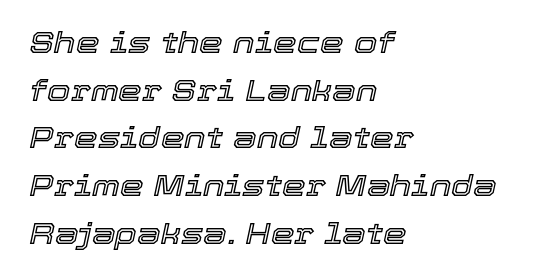
Q: Is the text italic (slanted)? A: Yes, it leans right by about 12 degrees.
Q: Is the text underlined? A: No.
Q: How is the paragraph aligned? A: Left-aligned.
Q: Is the spacing between letters normal or unusually wide? A: Normal.
Q: Is the spacing between lines tight, normal or loose? A: Normal.
Q: Width (condensed, normal, or wide)? A: Normal.
Q: x-height? A: Medium.
Q: Monospaced? A: No.
